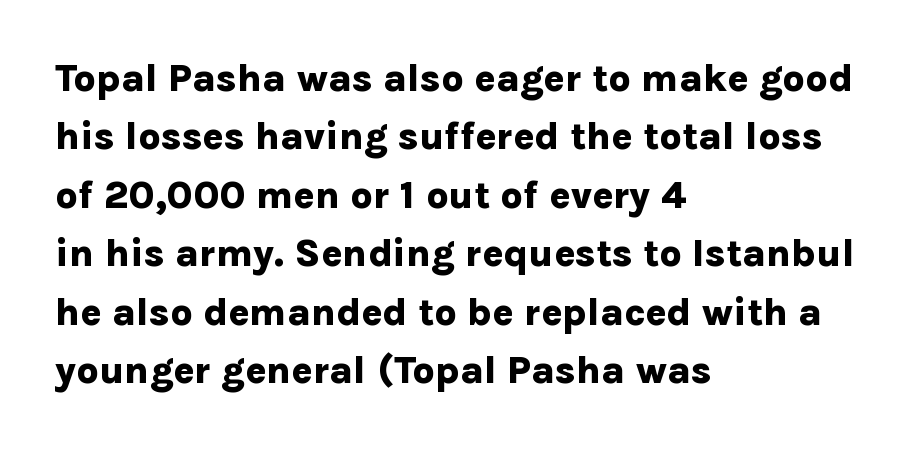
The image shows 39 px bold sans-serif type, upright; set left-aligned, normal line spacing (1.5x), normal letter spacing, not underlined; low stroke contrast and a medium x-height.
